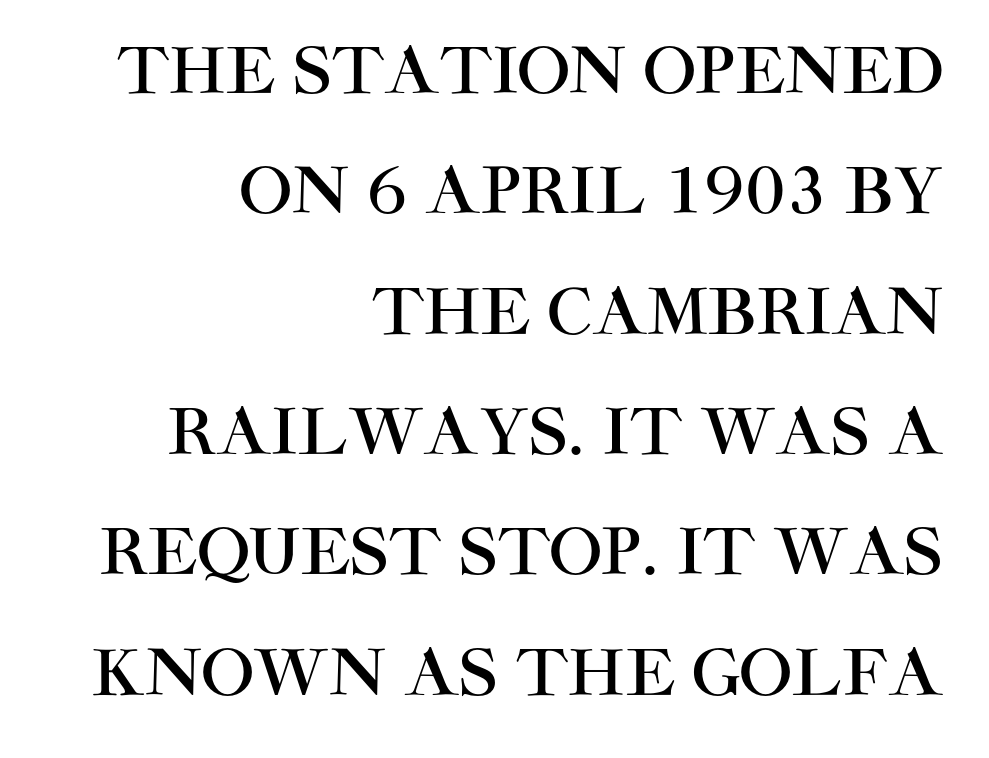
Q: Is the text italic (slanted)? A: No, it is upright.
Q: Is the typeface a serif or a sans-serif typeface? A: Sans-serif.
Q: Is the text underlined? A: No.
Q: How is the paragraph aligned? A: Right-aligned.
Q: Is the spacing between letters normal or unusually wide? A: Normal.
Q: Is the spacing between lines tight, normal or loose? A: Loose.
Q: Width (condensed, normal, or wide)? A: Normal.
Q: Stroke contrast? A: High.
Q: x-height? A: Large.
Q: Monospaced? A: No.
